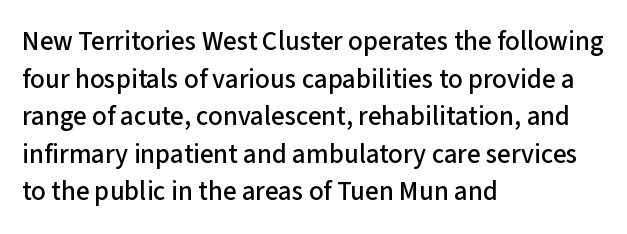
Plain, unruled lines of type. The lines in this sample share a left origin and differ only in where they stop. The specimen reads as upright at a glance. Letter spacing: default. If you measured baseline to baseline, you'd find a middling distance.
